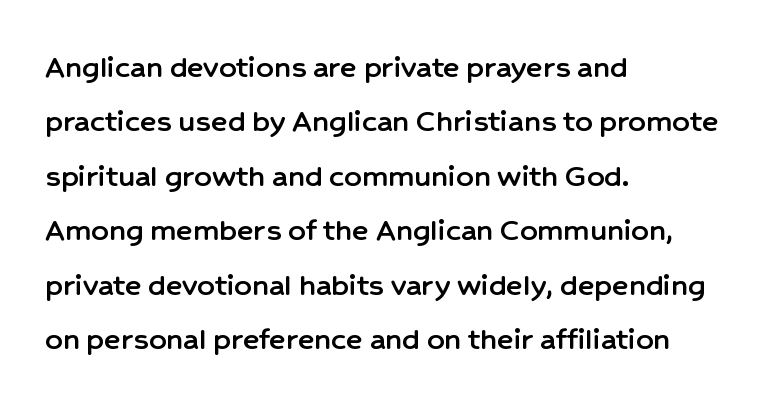
Q: Is the text italic (slanted)? A: No, it is upright.
Q: Is the typeface a serif or a sans-serif typeface? A: Sans-serif.
Q: Is the text underlined? A: No.
Q: How is the paragraph aligned? A: Left-aligned.
Q: Is the spacing between letters normal or unusually wide? A: Normal.
Q: Is the spacing between lines tight, normal or loose? A: Normal.
Q: Width (condensed, normal, or wide)? A: Normal.
Q: Stroke contrast? A: Low.
Q: x-height? A: Medium.
Q: Monospaced? A: No.
